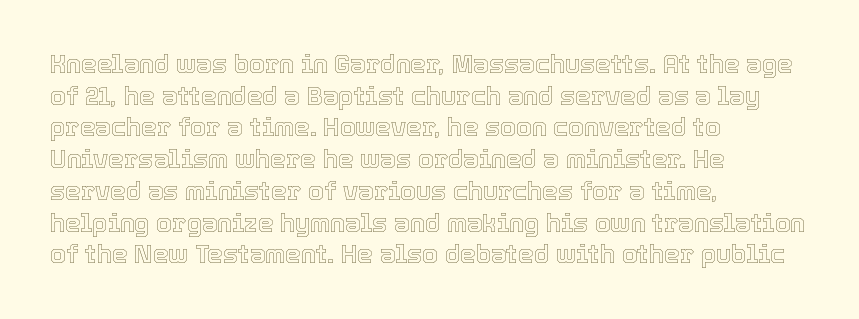
Q: Is the text italic (slanted)? A: No, it is upright.
Q: Is the text underlined? A: No.
Q: How is the paragraph aligned? A: Left-aligned.
Q: Is the spacing between letters normal or unusually wide? A: Normal.
Q: Is the spacing between lines tight, normal or loose? A: Normal.
